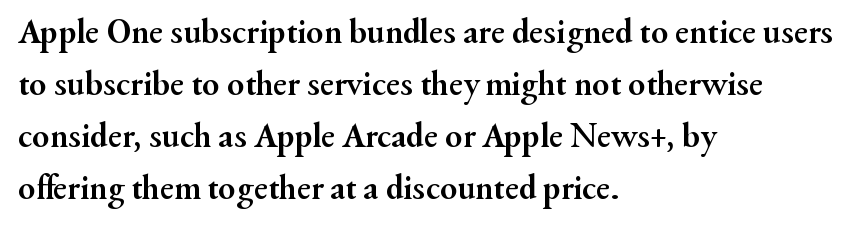
The image shows 35 px semibold serif type, upright; set left-aligned, normal line spacing (1.49x), normal letter spacing, not underlined; medium stroke contrast and a small x-height.
